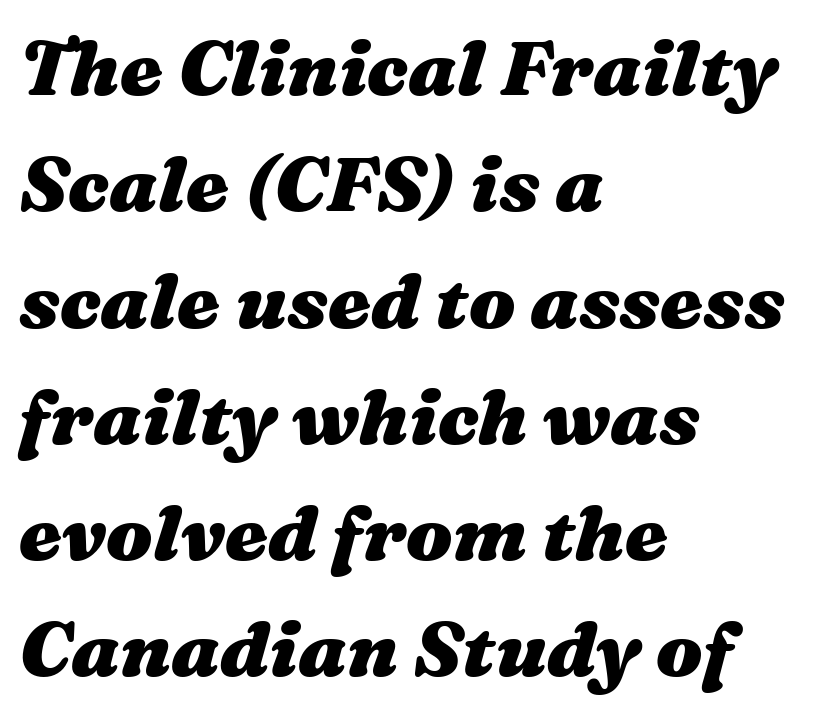
Q: Is the text bold? A: Yes.
Q: Is the text italic (slanted)? A: Yes, it leans right by about 16 degrees.
Q: Is the text underlined? A: No.
Q: How is the paragraph aligned? A: Left-aligned.
Q: Is the spacing between letters normal or unusually wide? A: Normal.
Q: Is the spacing between lines tight, normal or loose? A: Normal.
Q: Width (condensed, normal, or wide)? A: Wide.
Q: Stroke contrast? A: Medium.
Q: x-height? A: Medium.
Q: Monospaced? A: No.
